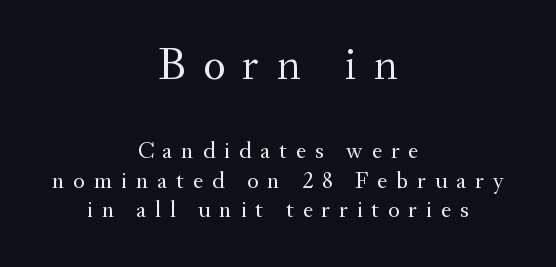
The image shows 47 px regular-weight serif type, upright; set centered, line spacing 1.24x, unusually wide letter spacing (+0.37 em), not underlined; the first (top) block is 1.96x larger; medium stroke contrast and a small x-height.
